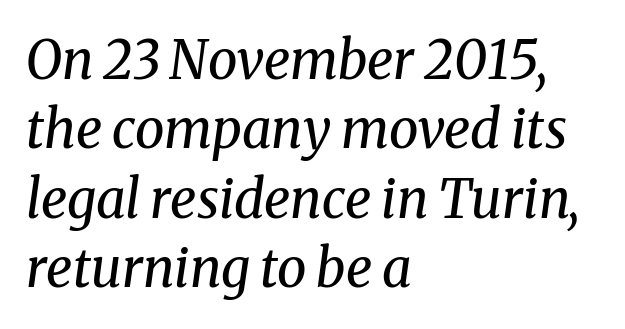
Baseline-to-baseline distance is the conventional proportion of letter height. The rendering keeps characters at their native spacing. Quick note: underline off. There's an unmistakable incline to the writing here. Yep, those are serifs on the letters.
